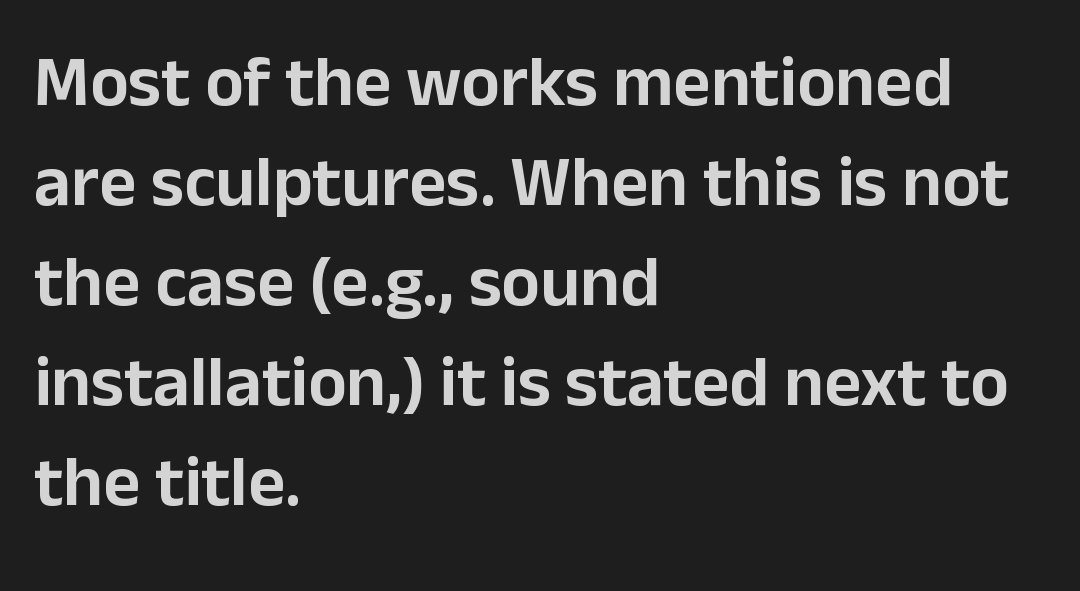
{"serif": "no", "italic": "no", "width": "normal", "stroke_contrast": "low", "x_height": "medium", "monospaced": "no", "underline": "no", "align": "left", "line_spacing": "normal", "line_spacing_ratio": 1.39, "letter_spacing": "normal", "letter_spacing_em": 0.0, "glyph_px": 72}
